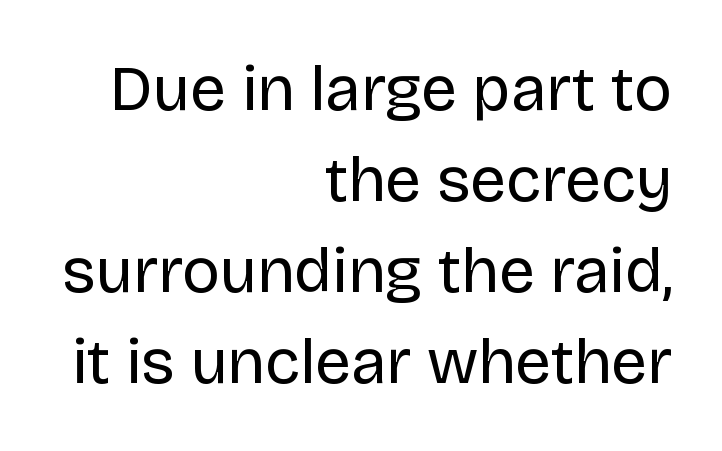
The strip under each line holds only bare page. Is this a heavy cut? Hardly; it is regular or lighter. Vertical spacing — default. Ascenders rise straight up at ninety degrees. Tracking value appears to be zero — textbook default spacing. Are there feet on the stems? There aren't — it's a sans.
